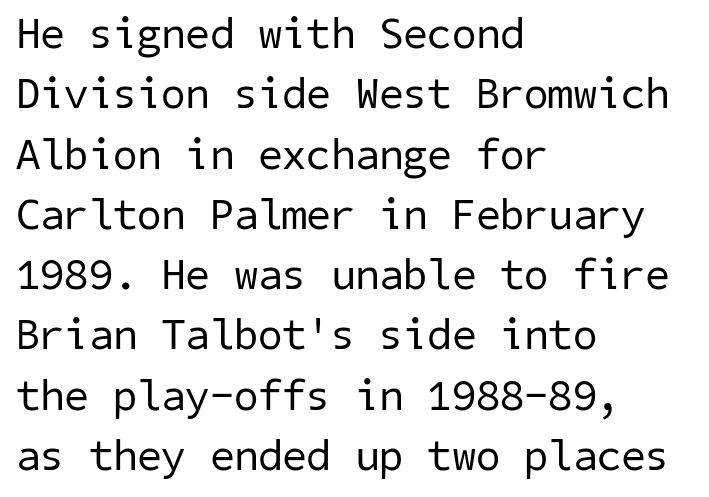
{"serif": "no", "bold": "no", "weight": "regular", "width": "normal", "stroke_contrast": "low", "x_height": "medium", "underline": "no", "align": "left", "line_spacing": "normal", "line_spacing_ratio": 1.37, "letter_spacing": "normal", "letter_spacing_em": 0.0, "glyph_px": 44}
